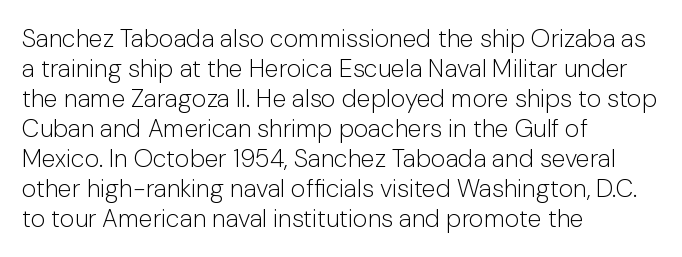
{"italic": "no", "bold": "no", "underline": "no", "align": "left", "line_spacing_ratio": 1.2, "letter_spacing": "normal", "letter_spacing_em": 0.0, "glyph_px": 25}
